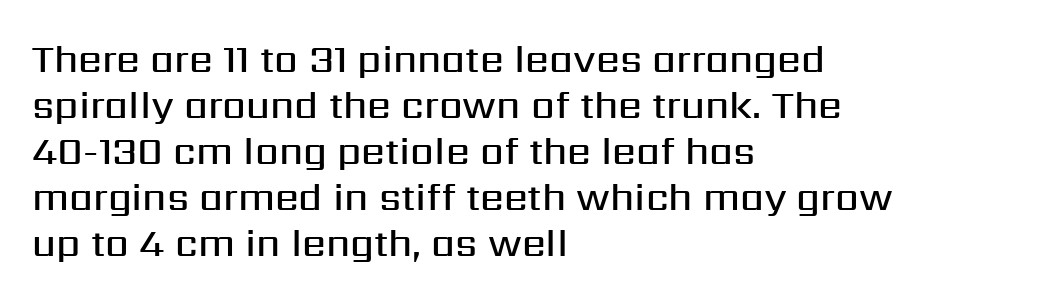
Bare-footed words on every line. A typesetter would call this zero additional tracking. Varying glyph widths throughout — classic text-font behaviour. To sum up the face: it is a sans, with no serifs. Leftover space on each line is placed entirely after the last word.
